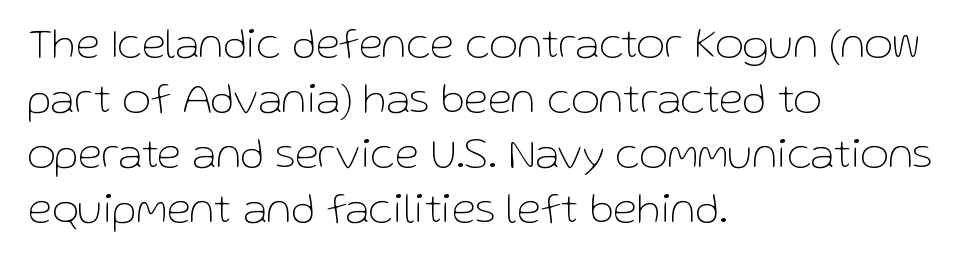
A roman cut, with each character standing at attention. Each letter keeps its own natural width here, so spacing adapts to shape. Stems here are at most as thick as an everyday book face. Interline gaps are of average width in this sample. All the whitespace from short lines collects on the right.
